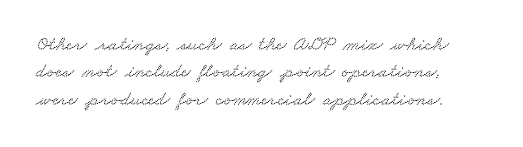
{"underline": "no", "align": "left", "line_spacing": "normal", "line_spacing_ratio": 1.37, "letter_spacing": "normal", "letter_spacing_em": 0.0, "glyph_px": 20}
